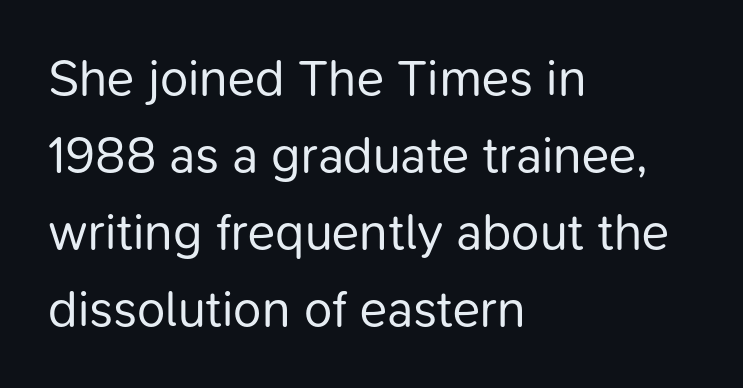
Nothing unusual about the tracking: characters are spaced as the font intends. Ordinary non-slanted type is in use. Interline gaps are of average width in this sample. Left-aligned paragraph, ragged on the right.
